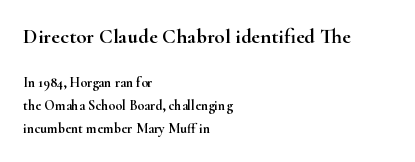
The image shows 21 px text type, upright; set left-aligned, normal line spacing (1.64x), normal letter spacing, not underlined; the first (top) block is 1.5x larger.
